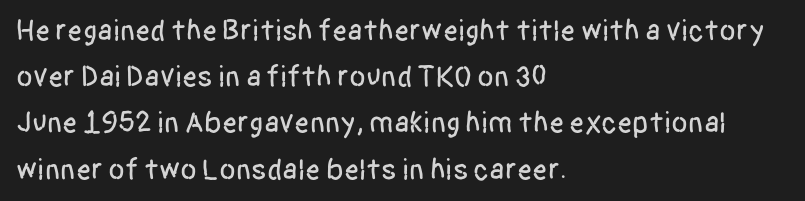
The image shows 30 px condensed sans-serif type, upright; set left-aligned, normal line spacing (1.54x), normal letter spacing, not underlined; low stroke contrast and a large x-height.
